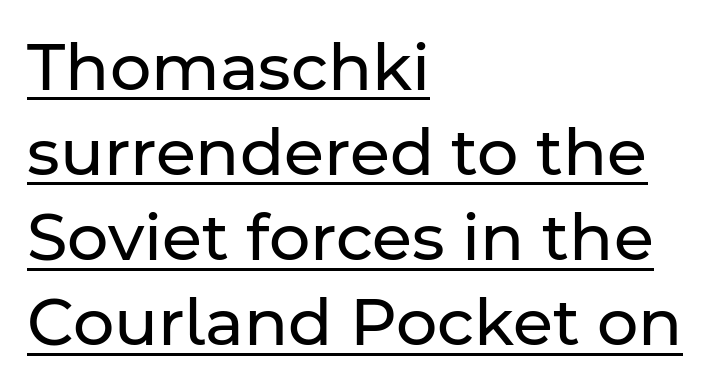
The image shows 65 px regular-weight sans-serif type, upright; set left-aligned, normal line spacing (1.31x), normal letter spacing, underlined; low stroke contrast and a medium x-height.
